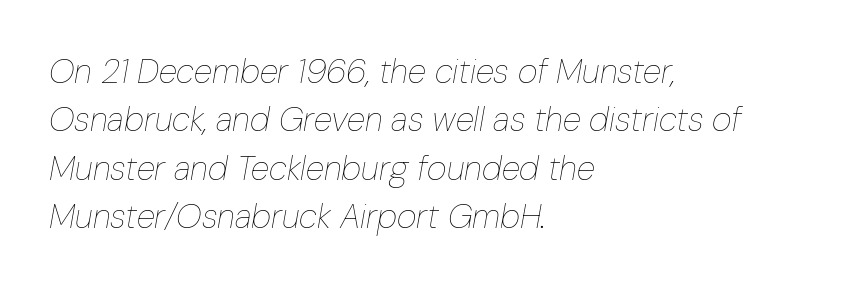
Q: Is the text bold? A: No.
Q: Is the text italic (slanted)? A: Yes, it leans right by about 10 degrees.
Q: Is the text underlined? A: No.
Q: How is the paragraph aligned? A: Left-aligned.
Q: Is the spacing between letters normal or unusually wide? A: Normal.
Q: Is the spacing between lines tight, normal or loose? A: Normal.
Q: Width (condensed, normal, or wide)? A: Condensed.
Q: Stroke contrast? A: Low.
Q: x-height? A: Medium.
Q: Monospaced? A: No.
